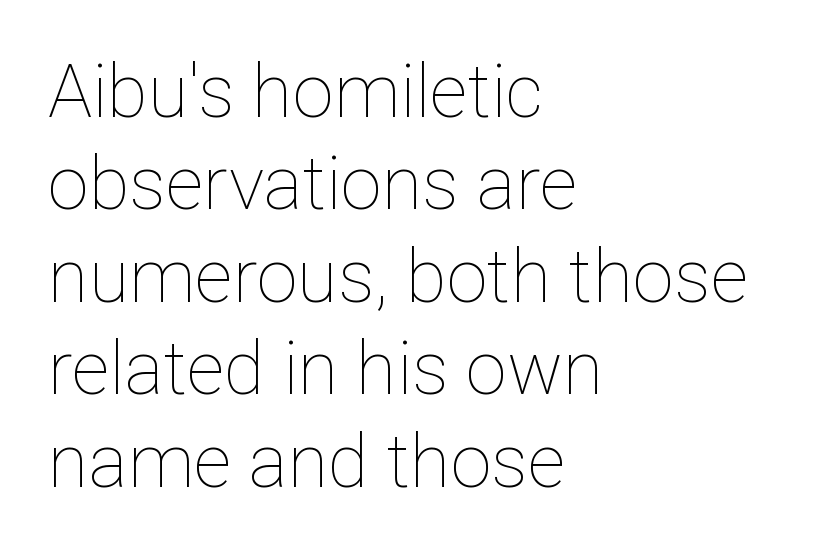
The font's upright variant was chosen for this text. Leading: standard. The words here are not underlined. The face looks like a standard text weight, possibly lighter. Notice how the passage keeps a crisp vertical edge on the left only. Compared with typical body copy, the letter spacing here is the same.
